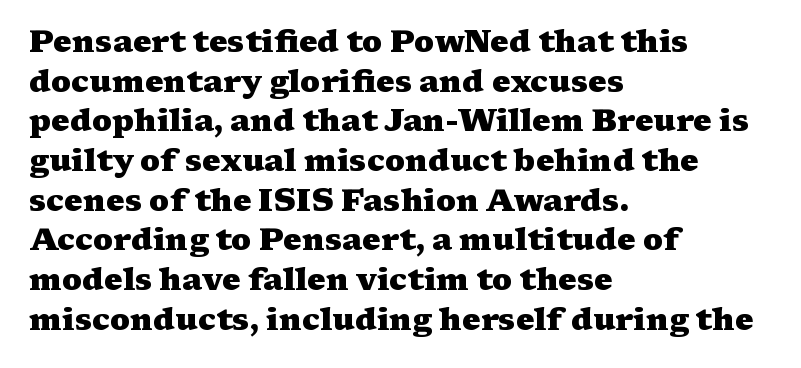
{"serif": "yes", "italic": "no", "bold": "yes", "weight": "heavy", "width": "wide", "stroke_contrast": "medium", "x_height": "medium", "monospaced": "no", "underline": "no", "align": "left", "line_spacing": "normal", "line_spacing_ratio": 1.28, "letter_spacing": "normal", "letter_spacing_em": 0.0, "glyph_px": 31}
